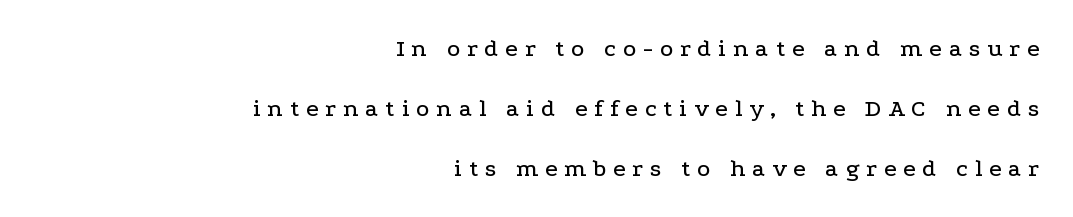
{"italic": "no", "underline": "no", "align": "right", "line_spacing": "loose", "line_spacing_ratio": 2.4, "letter_spacing": "wide", "letter_spacing_em": 0.27, "glyph_px": 25}
